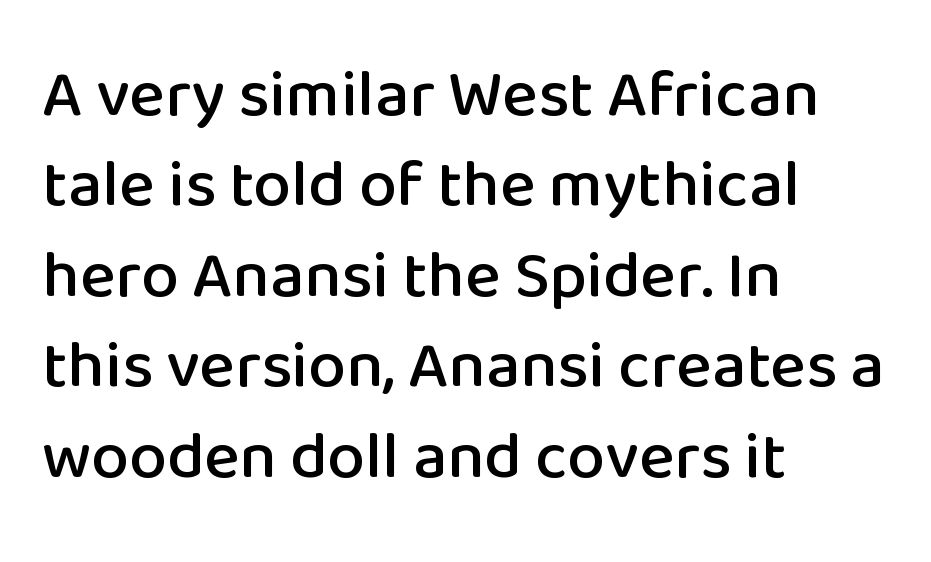
The leading is moderate, giving the passage an even texture. The specimen reads as upright at a glance. If you drew a ruler down the left edge, every line would touch it. To sum up the face: it is a sans, with no serifs. A typesetter would call this proportional, since set widths differ per character.
